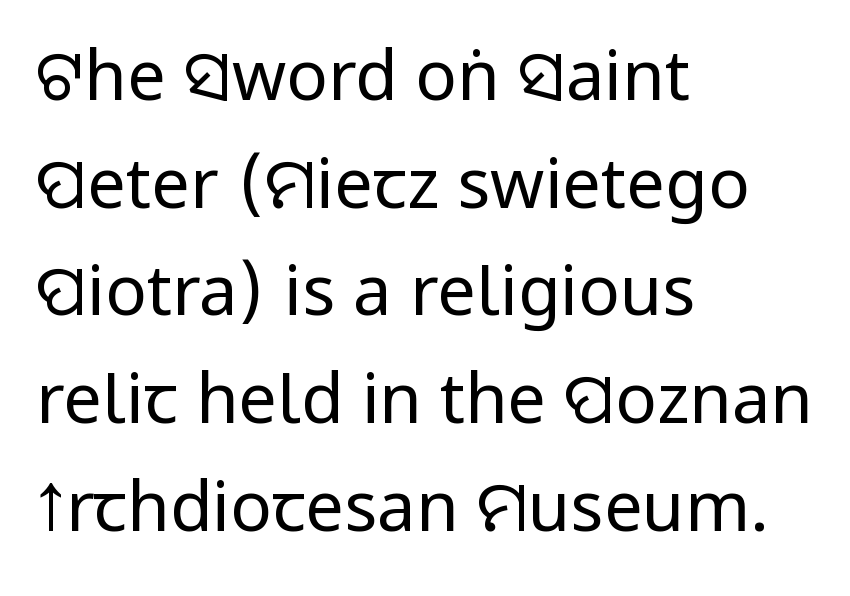
Does the lettering tilt? It doesn't — this is upright. The characters display no serif detailing; their extremities are plain. No chunkiness to these letters — they're not bold. Here the glyphs are tracked normally, forming tight word shapes.
